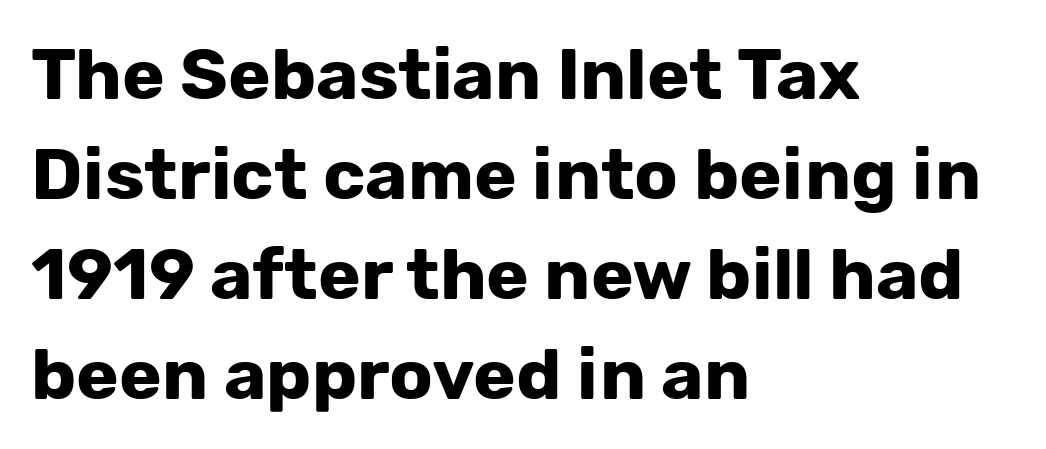
Q: Is the text bold? A: Yes.
Q: Is the text italic (slanted)? A: No, it is upright.
Q: Is the typeface a serif or a sans-serif typeface? A: Sans-serif.
Q: Is the text underlined? A: No.
Q: How is the paragraph aligned? A: Left-aligned.
Q: Is the spacing between letters normal or unusually wide? A: Normal.
Q: Is the spacing between lines tight, normal or loose? A: Normal.
Q: Width (condensed, normal, or wide)? A: Normal.
Q: Stroke contrast? A: Low.
Q: x-height? A: Medium.
Q: Monospaced? A: No.
